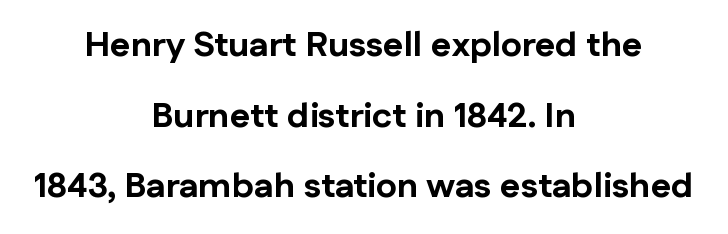
Q: Is the text bold? A: Yes.
Q: Is the text italic (slanted)? A: No, it is upright.
Q: Is the typeface a serif or a sans-serif typeface? A: Sans-serif.
Q: Is the text underlined? A: No.
Q: How is the paragraph aligned? A: Centered.
Q: Is the spacing between letters normal or unusually wide? A: Normal.
Q: Is the spacing between lines tight, normal or loose? A: Loose.
Q: Width (condensed, normal, or wide)? A: Normal.
Q: Stroke contrast? A: Low.
Q: x-height? A: Medium.
Q: Monospaced? A: No.
